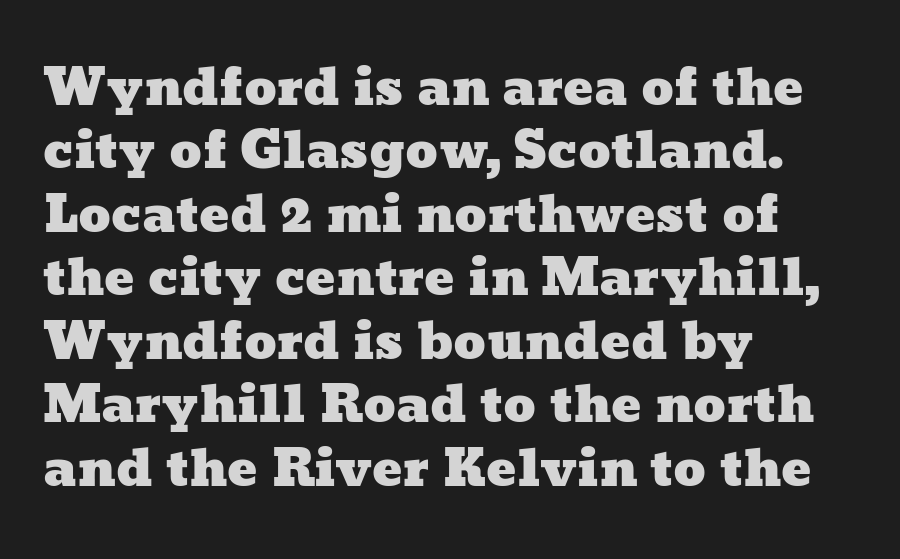
The image shows 50 px wide type; set left-aligned, normal line spacing (1.27x), normal letter spacing, not underlined; low stroke contrast and a medium x-height.
